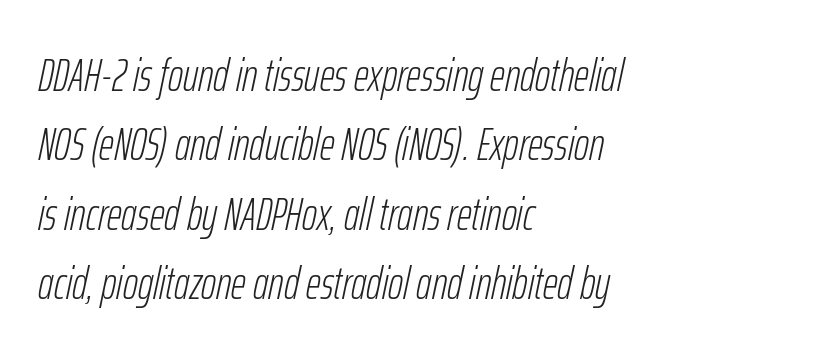
{"italic": "yes", "lean": "right", "slant_degrees": 12, "bold": "no", "weight": "light", "width": "condensed", "stroke_contrast": "low", "x_height": "medium", "monospaced": "no", "underline": "no", "align": "left", "line_spacing": "normal", "line_spacing_ratio": 1.51, "letter_spacing": "normal", "letter_spacing_em": 0.0, "glyph_px": 46}
